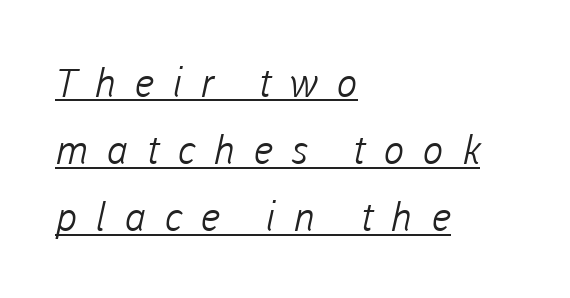
If you drew a ruler down the left edge, every line would touch it. Spacing verdict: proportional, widths tailored to each character. You can see a thin bar hugging the bottom of the glyphs. These lines have a slow, spaced-out rhythm from letter to letter. The cut favours lightness, reaching ordinary text weight at its darkest. Summary of vertical rhythm: regular, with standard interline spacing.
